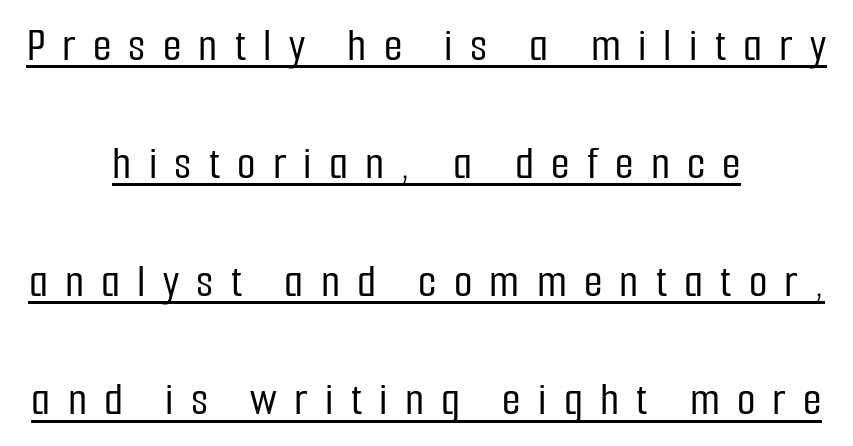
The image shows 48 px condensed sans-serif type, upright; set centered, loose line spacing (2.46x), unusually wide letter spacing (+0.36 em), underlined; low stroke contrast and a medium x-height.
